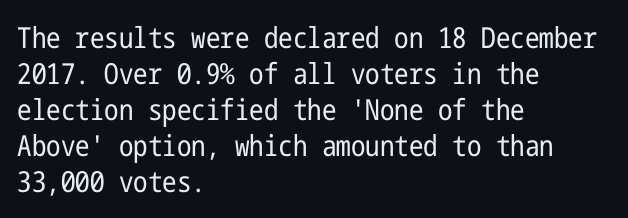
The image shows 29 px regular-weight, condensed sans-serif type, upright; set left-aligned, line spacing 1.24x, normal letter spacing, not underlined; low stroke contrast and a medium x-height.
